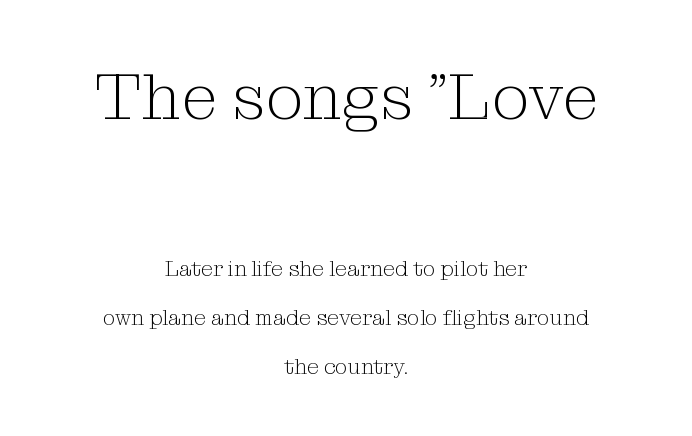
{"serif": "yes", "italic": "no", "bold": "no", "weight": "light", "width": "normal", "stroke_contrast": "medium", "x_height": "medium", "monospaced": "no", "underline": "no", "align": "center", "line_spacing": "loose", "line_spacing_ratio": 2.23, "letter_spacing": "normal", "letter_spacing_em": 0.0, "larger_block": "first", "size_ratio": 3.0, "glyph_px": 66}
